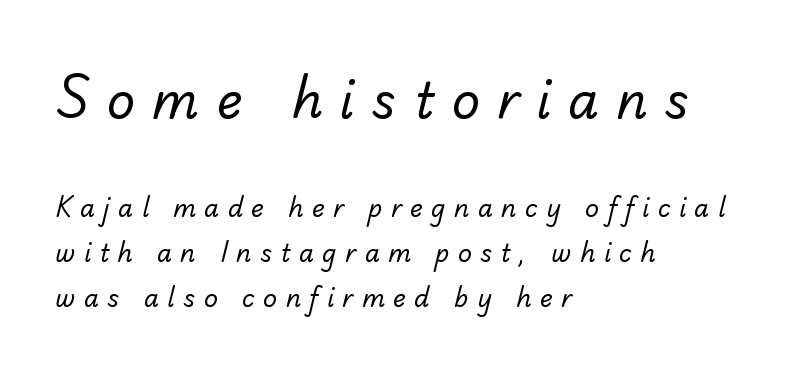
The image shows 49 px regular-weight sans-serif type; set left-aligned, line spacing 1.87x, unusually wide letter spacing (+0.35 em), not underlined; the first (top) block is 2.04x larger; low stroke contrast and a small x-height.
